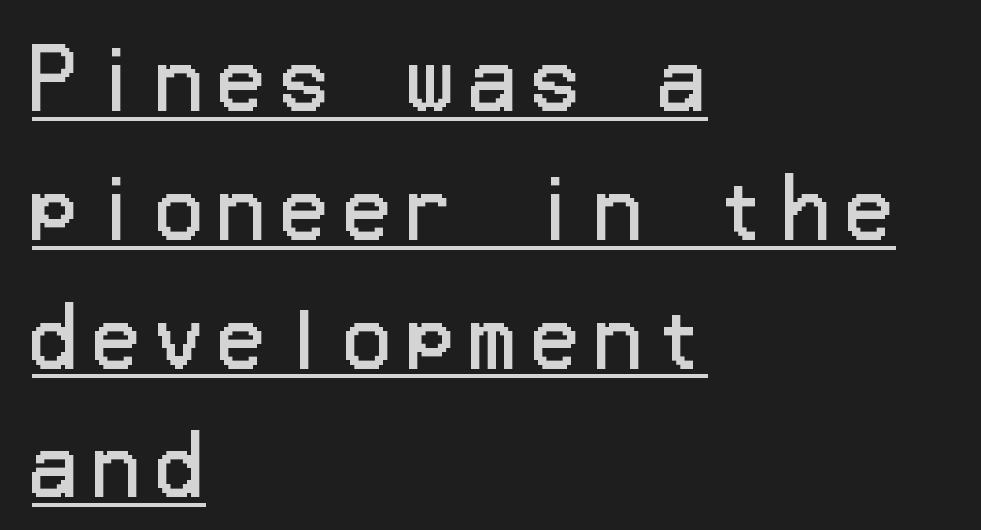
Q: Is the text bold? A: No.
Q: Is the text italic (slanted)? A: No, it is upright.
Q: Is the typeface a serif or a sans-serif typeface? A: Sans-serif.
Q: Is the text underlined? A: Yes.
Q: How is the paragraph aligned? A: Left-aligned.
Q: Is the spacing between lines tight, normal or loose? A: Normal.
Q: Width (condensed, normal, or wide)? A: Normal.
Q: Stroke contrast? A: Low.
Q: x-height? A: Medium.
